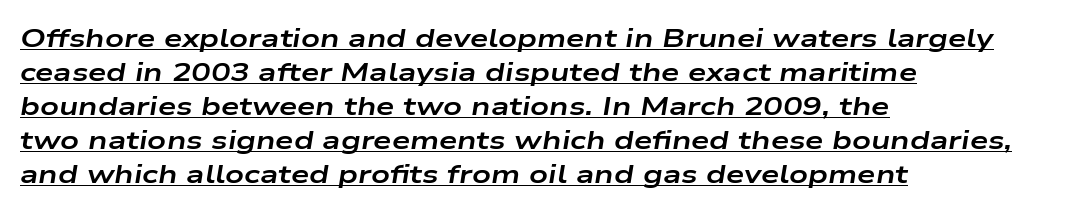
Q: Is the text bold? A: Yes.
Q: Is the text italic (slanted)? A: Yes, it leans right by about 9 degrees.
Q: Is the text underlined? A: Yes.
Q: How is the paragraph aligned? A: Left-aligned.
Q: Is the spacing between letters normal or unusually wide? A: Normal.
Q: Is the spacing between lines tight, normal or loose? A: Normal.
